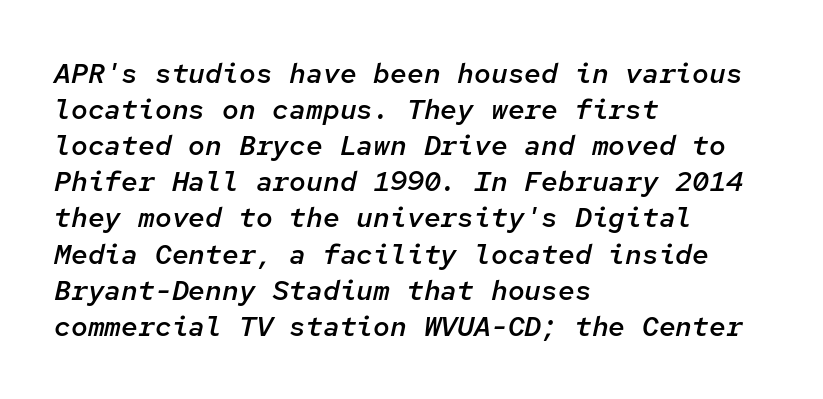
The paragraph shown leans on its left margin. These lines keep a tight, regular rhythm from letter to letter. The gap between lines stays unmarked. This sample has the even, mechanical cadence of fixed-width lettering.
